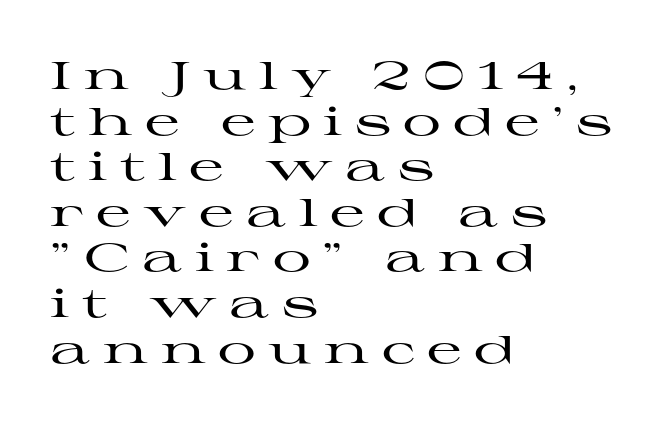
Q: Is the text italic (slanted)? A: No, it is upright.
Q: Is the typeface a serif or a sans-serif typeface? A: Serif.
Q: Is the text underlined? A: No.
Q: How is the paragraph aligned? A: Left-aligned.
Q: Is the spacing between letters normal or unusually wide? A: Unusually wide.
Q: Width (condensed, normal, or wide)? A: Wide.
Q: Stroke contrast? A: High.
Q: x-height? A: Medium.
Q: Monospaced? A: No.
